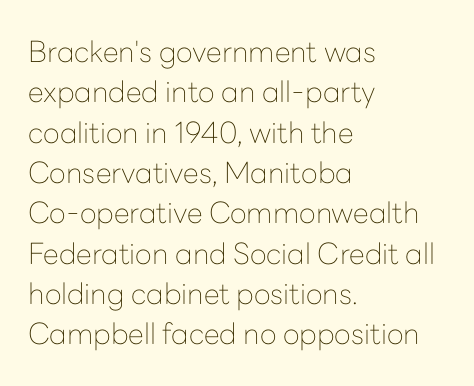
The image shows 29 px thin sans-serif type, upright; set left-aligned, normal line spacing (1.39x), normal letter spacing, not underlined; low stroke contrast and a medium x-height.
